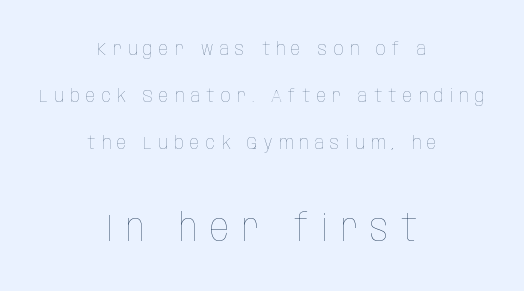
The image shows 38 px thin, condensed type, upright; set centered, loose line spacing (2.47x), unusually wide letter spacing (+0.33 em), not underlined; the second (bottom) block is 2.0x larger; low stroke contrast and a large x-height.
